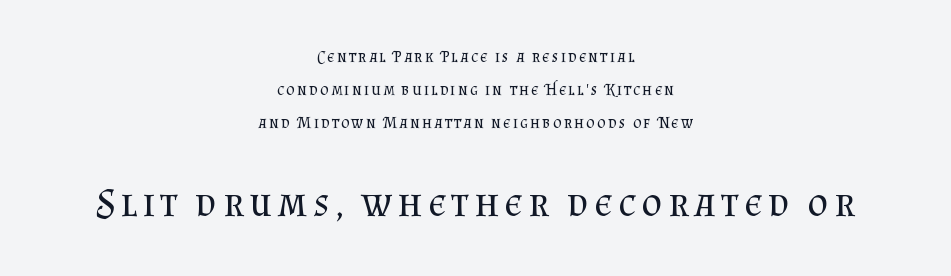
Quick note: underline off. The composition opens small and finishes big. Reading down the column, the eye jumps a long way to each next line. A typesetter would call this proportional, since set widths differ per character. The lines are quadded center. Posture: straight, roman, zero tilt.
